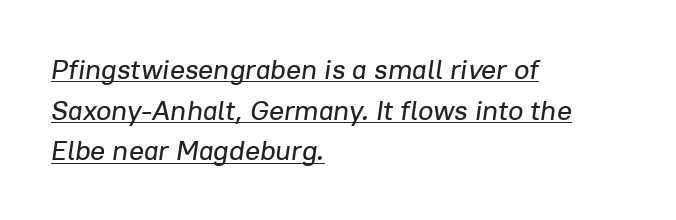
The passage shown is underscored from start to finish. Designer's note — italics engaged. Short and long lines alike share a common starting point at left. Reading down the column, the eye jumps a familiar distance to each next line. Do the characters align in a grid? No, the font is proportional.
